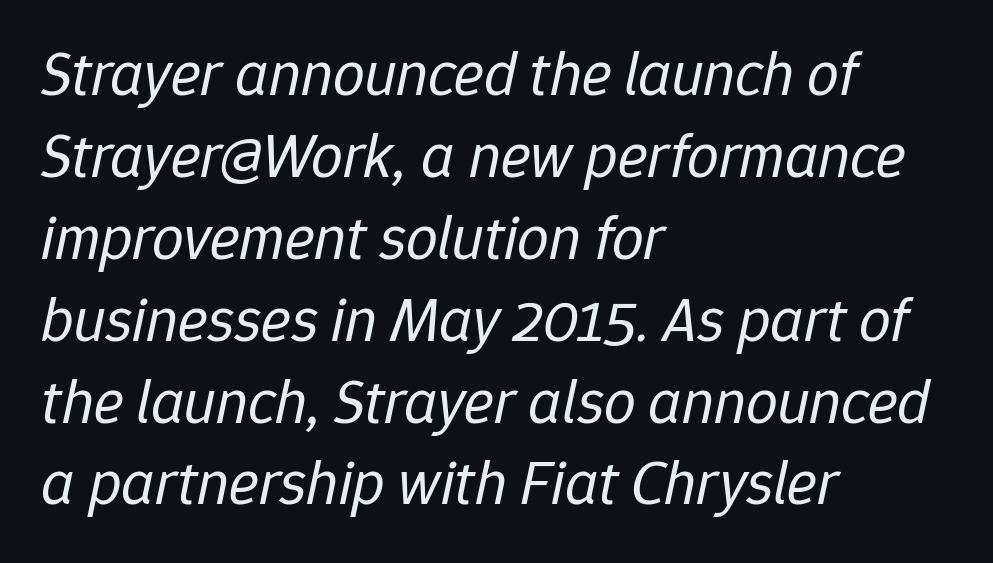
Q: Is the text bold? A: No.
Q: Is the text italic (slanted)? A: Yes, it leans right by about 12 degrees.
Q: Is the text underlined? A: No.
Q: How is the paragraph aligned? A: Left-aligned.
Q: Is the spacing between letters normal or unusually wide? A: Normal.
Q: Is the spacing between lines tight, normal or loose? A: Normal.
Q: Width (condensed, normal, or wide)? A: Normal.
Q: Stroke contrast? A: Low.
Q: x-height? A: Medium.
Q: Monospaced? A: No.
